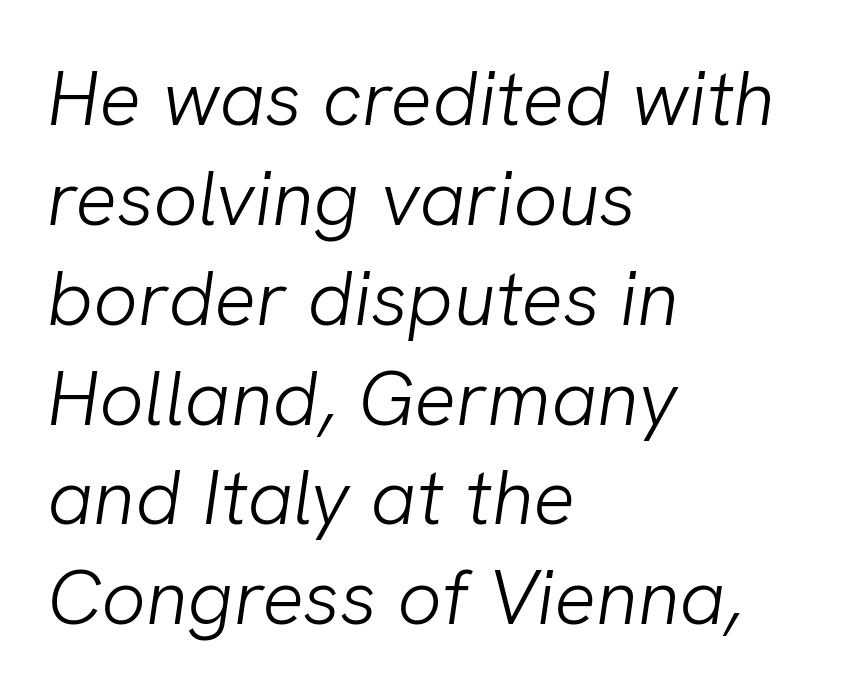
Proportional: the letters do not fall into vertical columns. Regular leading. Nope, no serifs anywhere on these letters. Visually the block forms a straight wall on the left and a jagged coastline on the right. Beneath every word, the page is bare. Nothing unusual about the tracking: characters are spaced as the font intends.
